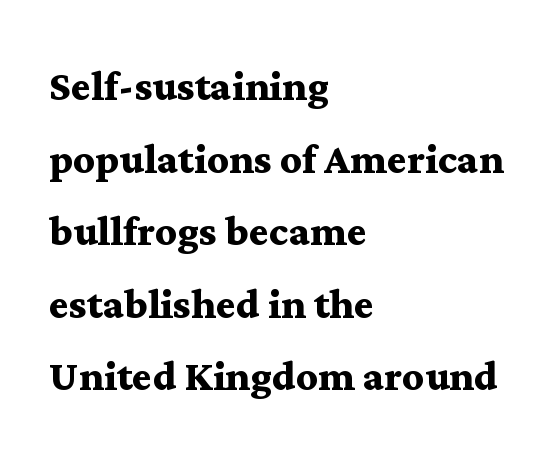
Words float on clear page, feet unadorned. Normally led — the rows are evenly, conventionally spaced. Check where the strokes stop: tiny serifs finish them off. These lines are rendered in a variable-pitch font. Posture: upright roman. Its strokes are broad and dark, the hallmark of bold type.
